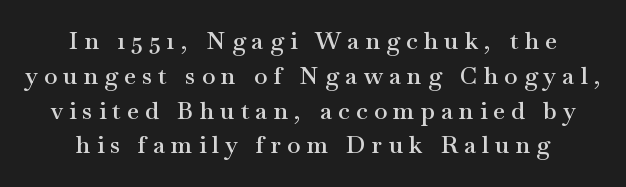
The typesetting leans somewhat heavy: a semibold. Alignment: centered. The words here are not underlined. Designer's note — italics off, roman on.
